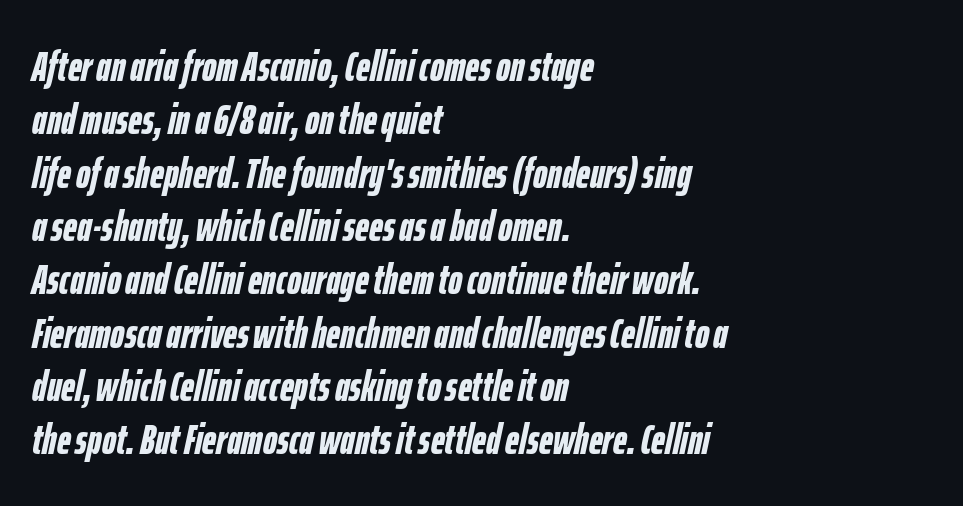
The image shows 43 px semibold, condensed type, italic (leaning right); set left-aligned, line spacing 1.24x, normal letter spacing, not underlined; low stroke contrast and a medium x-height.
